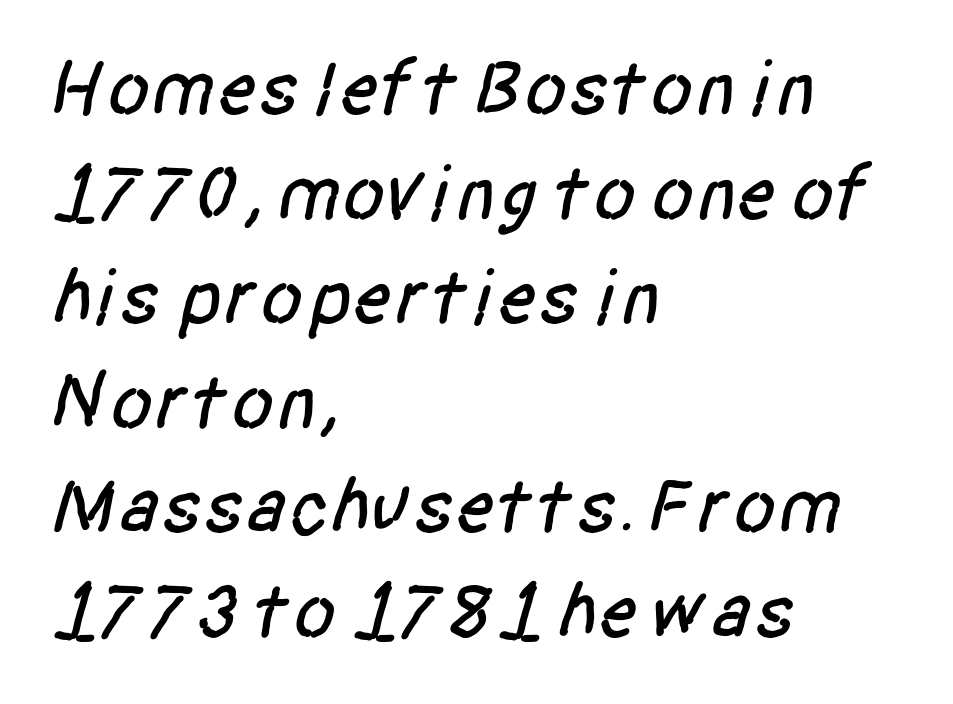
The image shows 78 px condensed sans-serif type; set left-aligned, normal line spacing (1.34x), normal letter spacing, not underlined; low stroke contrast and a large x-height.
